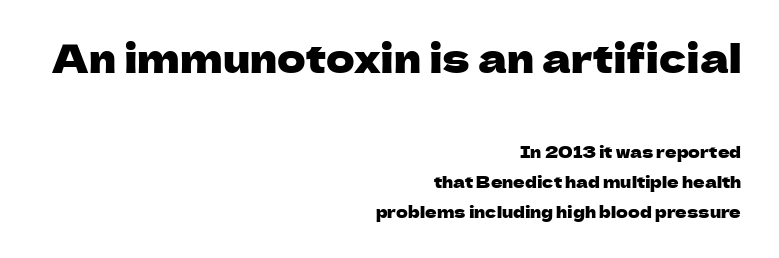
The rendering shrinks the type as you move from the upper chunk to the lower. This sample has the flowing, uneven cadence of proportional lettering. Style check: upright. Anything drawn beneath the words? Only blank space.
